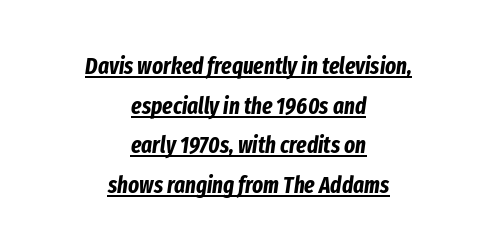
{"italic": "yes", "lean": "right", "slant_degrees": 8, "bold": "yes", "underline": "yes", "align": "center", "line_spacing_ratio": 1.72, "letter_spacing": "normal", "letter_spacing_em": 0.0, "glyph_px": 23}
